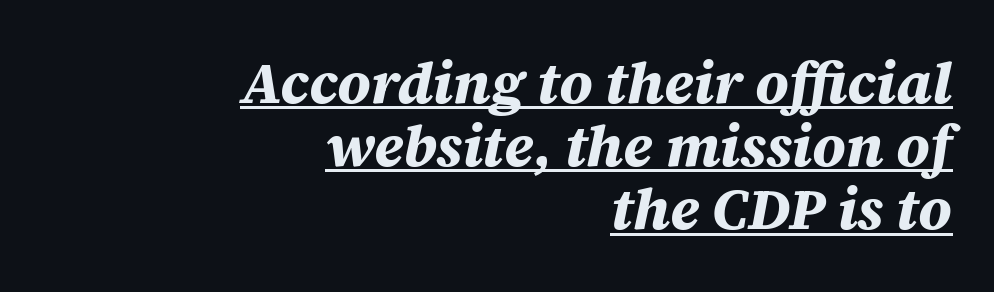
The words here are underlined. Tightly led — the rows are bunched. The passage shown is typed in a proportional face where columns would drift. The lines are quadded right.
